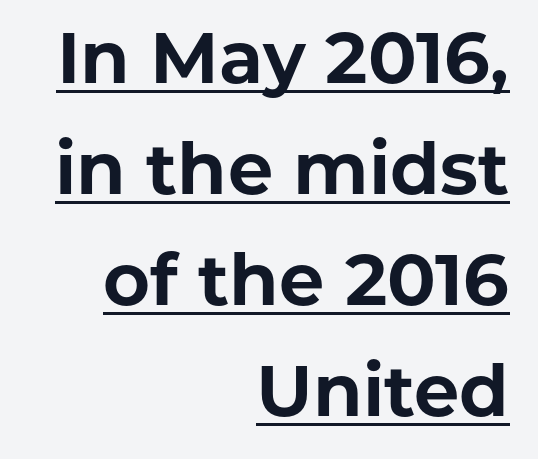
The image shows 72 px bold sans-serif type, upright; set right-aligned, normal line spacing (1.54x), normal letter spacing, underlined; low stroke contrast and a medium x-height.
